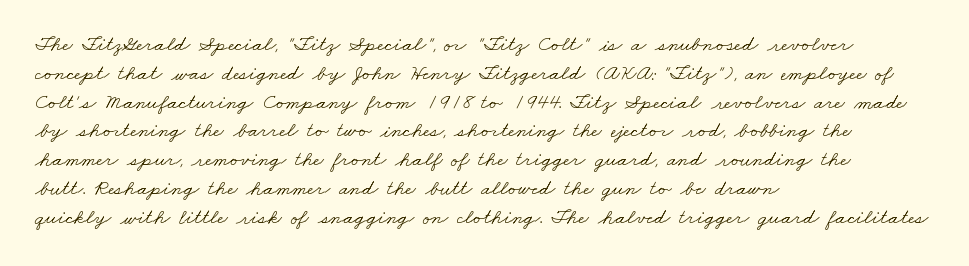
Q: Is the text bold? A: No.
Q: Is the text underlined? A: No.
Q: How is the paragraph aligned? A: Left-aligned.
Q: Is the spacing between letters normal or unusually wide? A: Normal.
Q: Is the spacing between lines tight, normal or loose? A: Normal.
